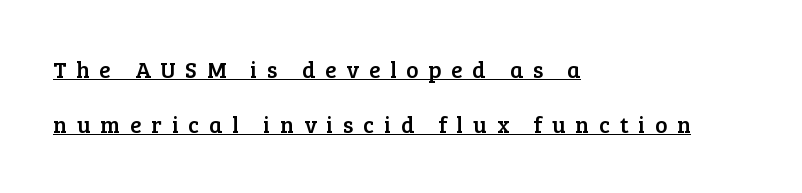
Q: Is the text italic (slanted)? A: No, it is upright.
Q: Is the text underlined? A: Yes.
Q: How is the paragraph aligned? A: Left-aligned.
Q: Is the spacing between letters normal or unusually wide? A: Unusually wide.
Q: Is the spacing between lines tight, normal or loose? A: Loose.
